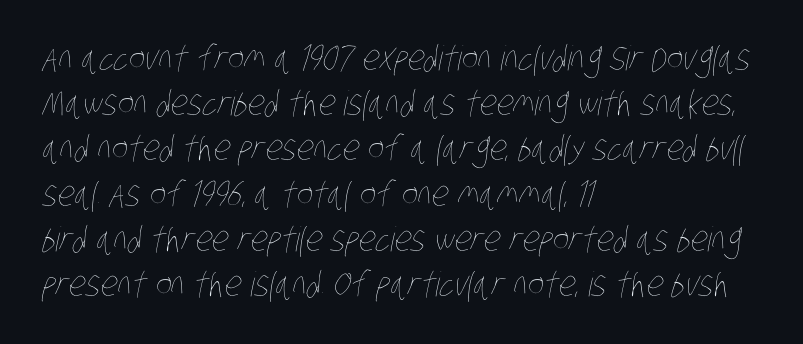
Regarding leading, the lines here are spaced in the standard way. Does the copy run flush right? No — it runs flush left. The face used here is proportionally spaced, like ordinary book or web type. Nothing heavy about these letters — not bold at all. Words float on clear page, feet unadorned. Caption: standard tracking, unaltered.
